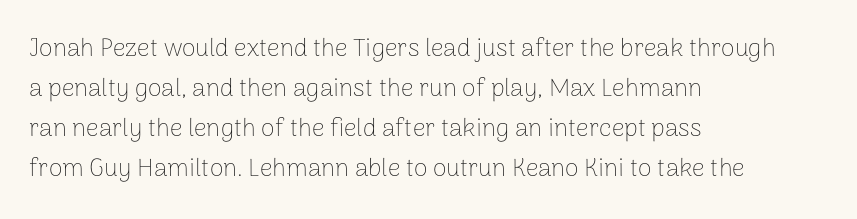
{"italic": "no", "bold": "no", "underline": "no", "align": "left", "line_spacing": "normal", "line_spacing_ratio": 1.6, "letter_spacing": "normal", "letter_spacing_em": 0.0, "glyph_px": 25}
